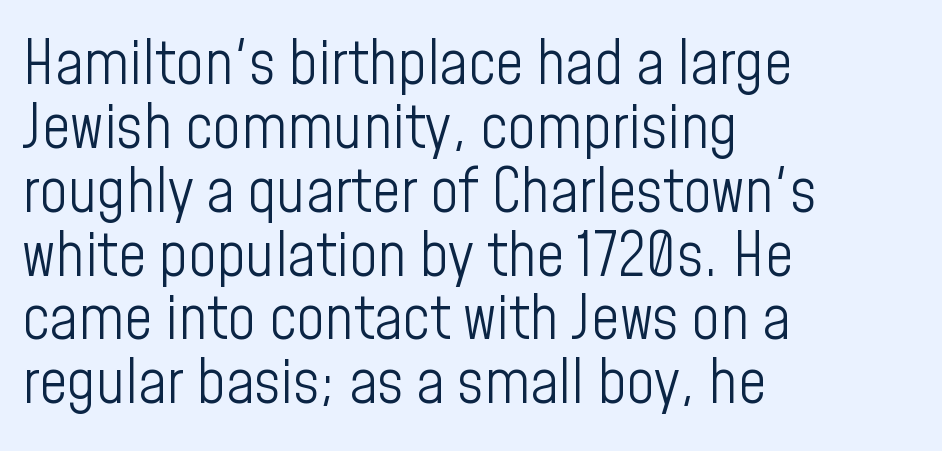
The image shows 62 px light, condensed sans-serif type, upright; set left-aligned, tight line spacing (1.03x), normal letter spacing, not underlined; low stroke contrast and a medium x-height.
